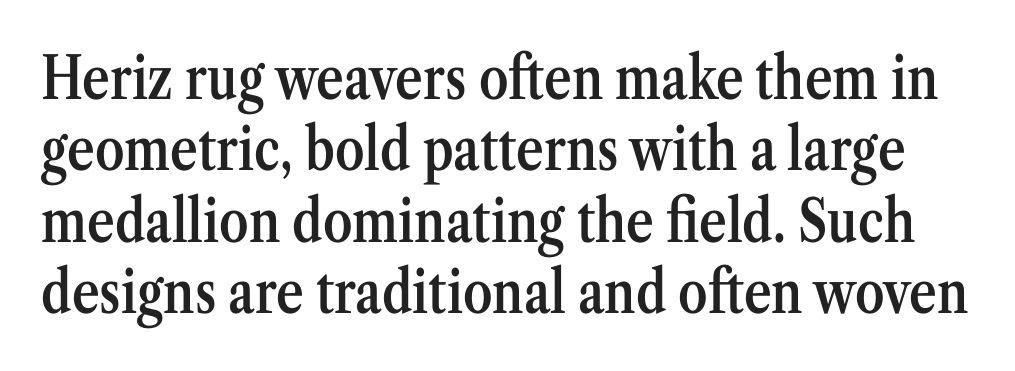
Character widths vary here, with narrow letters taking less room than wide ones. The type sits square on the baseline with zero lean. Just letters on the line, the space beneath them empty. Serif or sans? Serif — the stroke terminals have little feet. These lines carry some extra weight — a demibold, not a full bold. The gaps between neighbouring characters are ordinary and unremarkable.
